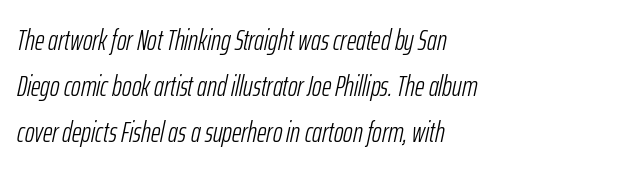
The typography opts for an oblique posture over an upright one. The block of text has a typical density, with ordinary space between rows. How are the letters spaced? Ordinarily, with no added tracking. A light-to-regular cut is what we see here.
